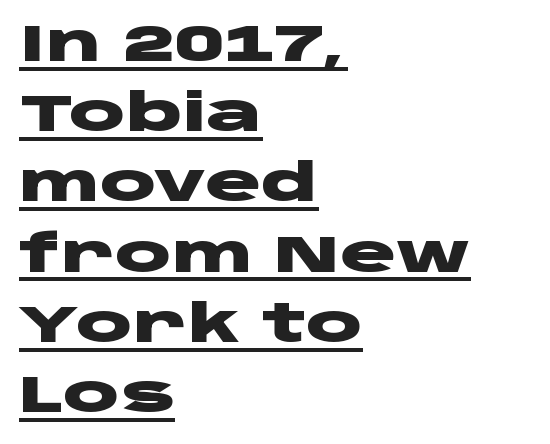
Q: Is the text bold? A: Yes.
Q: Is the text italic (slanted)? A: No, it is upright.
Q: Is the typeface a serif or a sans-serif typeface? A: Sans-serif.
Q: Is the text underlined? A: Yes.
Q: How is the paragraph aligned? A: Left-aligned.
Q: Is the spacing between letters normal or unusually wide? A: Normal.
Q: Is the spacing between lines tight, normal or loose? A: Normal.
Q: Width (condensed, normal, or wide)? A: Wide.
Q: Stroke contrast? A: Low.
Q: x-height? A: Large.
Q: Monospaced? A: No.
